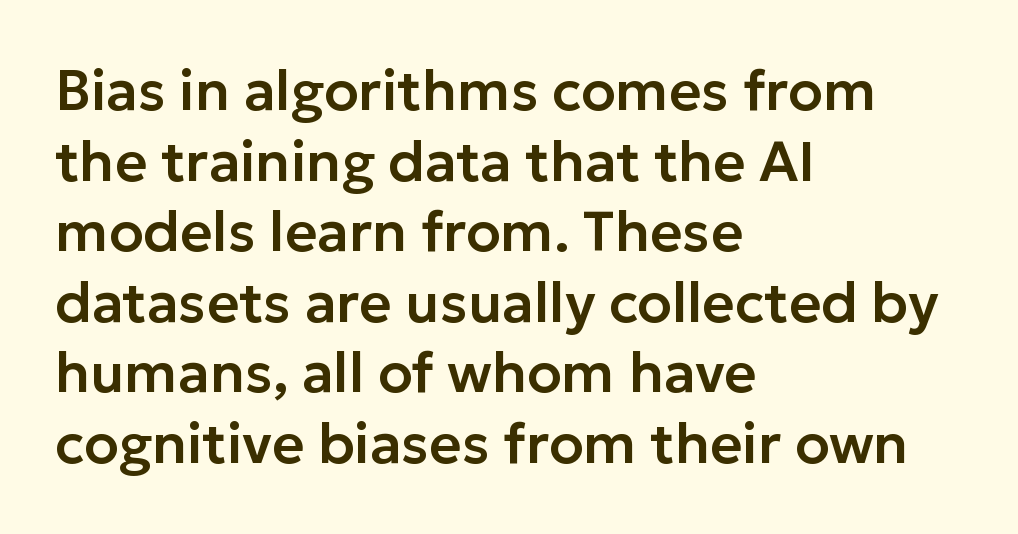
{"serif": "no", "italic": "no", "width": "normal", "stroke_contrast": "low", "x_height": "medium", "monospaced": "no", "underline": "no", "align": "left", "line_spacing": "normal", "line_spacing_ratio": 1.26, "letter_spacing": "normal", "letter_spacing_em": 0.0, "glyph_px": 56}
